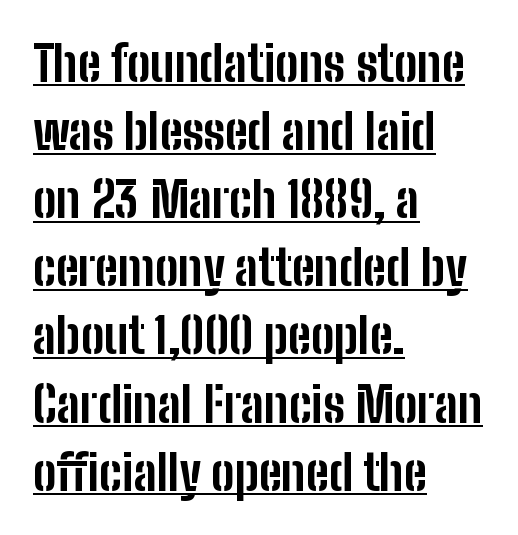
The image shows 49 px bold, condensed sans-serif type, upright; set left-aligned, normal line spacing (1.39x), normal letter spacing, underlined; low stroke contrast and a medium x-height.
